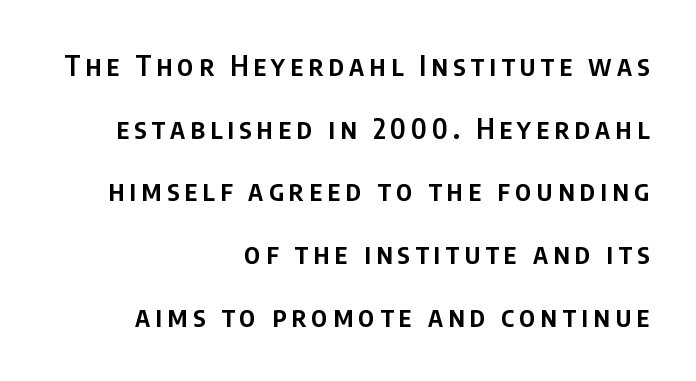
Serif or sans? Sans — the stroke terminals are bare. A bare baseline throughout the passage. As a designer I'd log this as weight 600, semibold. Vertical spacing — loose. The specimen reads as upright at a glance. Is this a fixed-width face? No — the glyphs have proportional, varying widths.
